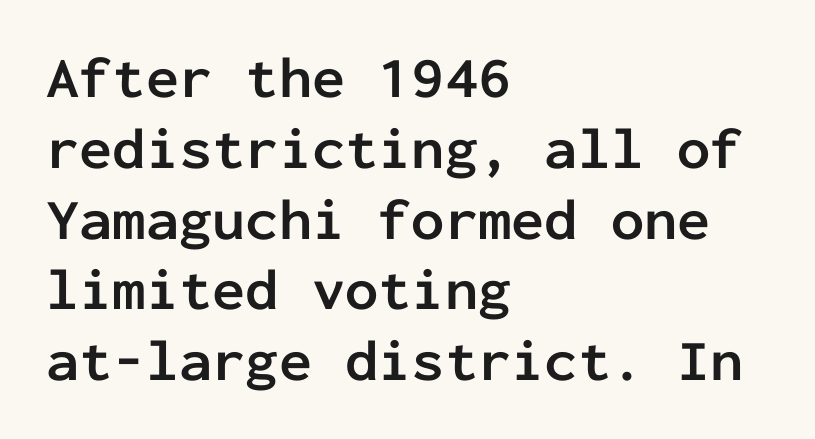
The image shows 59 px semibold sans-serif type, upright, monospaced; set left-aligned, line spacing 1.2x, normal letter spacing, not underlined; low stroke contrast and a medium x-height.
